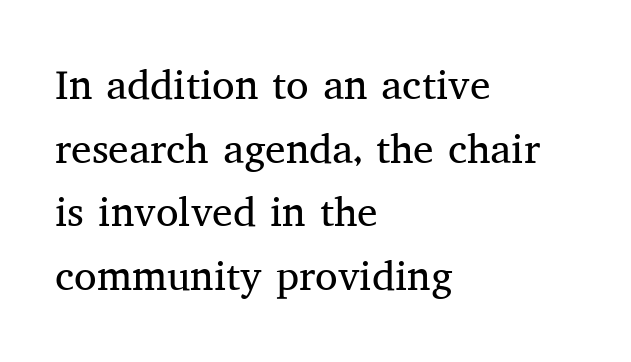
Q: Is the text bold? A: No.
Q: Is the text italic (slanted)? A: No, it is upright.
Q: Is the typeface a serif or a sans-serif typeface? A: Serif.
Q: Is the text underlined? A: No.
Q: How is the paragraph aligned? A: Left-aligned.
Q: Is the spacing between letters normal or unusually wide? A: Normal.
Q: Is the spacing between lines tight, normal or loose? A: Normal.
Q: Width (condensed, normal, or wide)? A: Normal.
Q: Stroke contrast? A: Medium.
Q: x-height? A: Medium.
Q: Monospaced? A: No.
